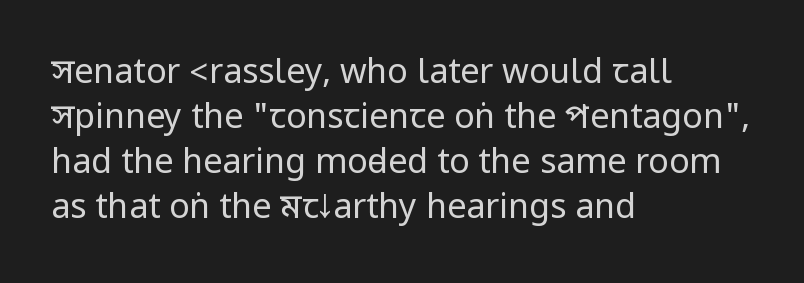
The image shows 34 px regular-weight, condensed sans-serif type, upright; set left-aligned, normal line spacing (1.32x), normal letter spacing, not underlined; low stroke contrast.
